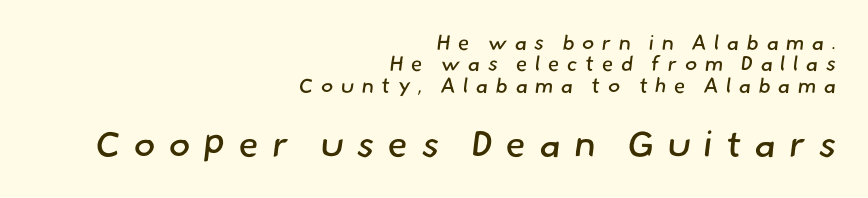
Q: Is the text bold? A: No.
Q: Is the typeface a serif or a sans-serif typeface? A: Sans-serif.
Q: Is the text underlined? A: No.
Q: How is the paragraph aligned? A: Right-aligned.
Q: Is the spacing between letters normal or unusually wide? A: Unusually wide.
Q: Is the spacing between lines tight, normal or loose? A: Tight.
Q: Which block of text is set in a larger size, the first (top) or the second (bottom)? A: The second (bottom) one.
Q: Width (condensed, normal, or wide)? A: Normal.
Q: Stroke contrast? A: Low.
Q: x-height? A: Small.
Q: Monospaced? A: No.
